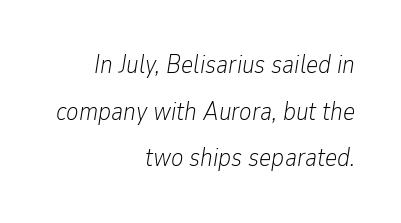
Every row of glyphs terminates at an identical x-position on the right. The glyphs are unaccompanied by any horizontal stroke below them. No extra ink here — the face is not bold. The type is set solid horizontally, with unmodified tracking.
